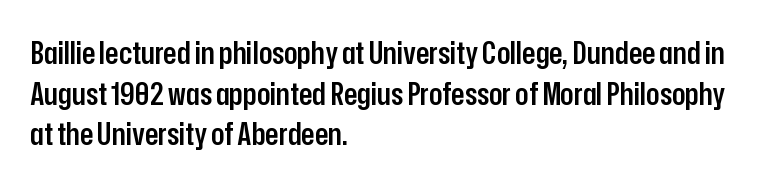
Q: Is the text bold? A: Semi-bold.
Q: Is the text italic (slanted)? A: No, it is upright.
Q: Is the typeface a serif or a sans-serif typeface? A: Sans-serif.
Q: Is the text underlined? A: No.
Q: How is the paragraph aligned? A: Left-aligned.
Q: Is the spacing between letters normal or unusually wide? A: Normal.
Q: Is the spacing between lines tight, normal or loose? A: Normal.
Q: Width (condensed, normal, or wide)? A: Condensed.
Q: Stroke contrast? A: Low.
Q: x-height? A: Medium.
Q: Monospaced? A: No.
